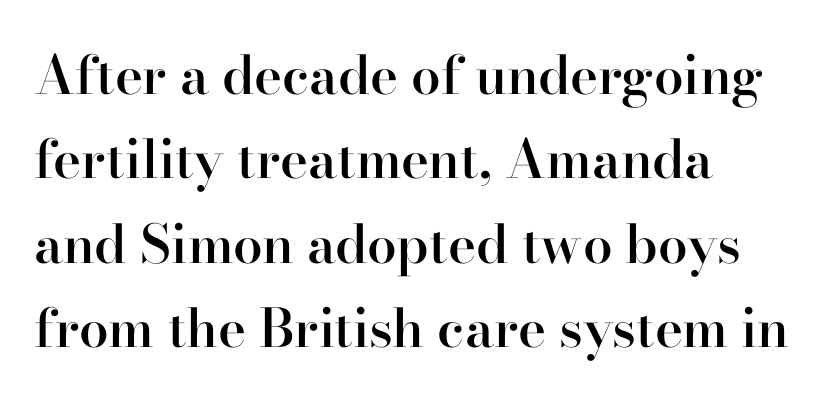
Q: Is the text bold? A: Semi-bold.
Q: Is the text italic (slanted)? A: No, it is upright.
Q: Is the typeface a serif or a sans-serif typeface? A: Serif.
Q: Is the text underlined? A: No.
Q: How is the paragraph aligned? A: Left-aligned.
Q: Is the spacing between letters normal or unusually wide? A: Normal.
Q: Is the spacing between lines tight, normal or loose? A: Normal.
Q: Width (condensed, normal, or wide)? A: Normal.
Q: Stroke contrast? A: High.
Q: x-height? A: Small.
Q: Monospaced? A: No.
